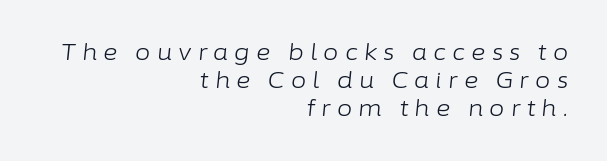
The image shows 22 px text type, italic (leaning right); set right-aligned, normal line spacing (1.27x), unusually wide letter spacing (+0.28 em), not underlined.
